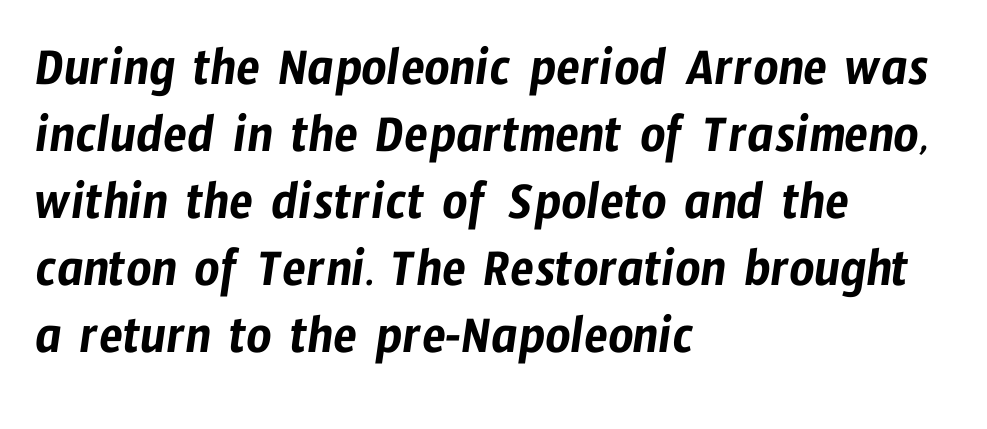
The image shows 55 px condensed sans-serif type; set left-aligned, line spacing 1.22x, normal letter spacing, not underlined; low stroke contrast and a medium x-height.
